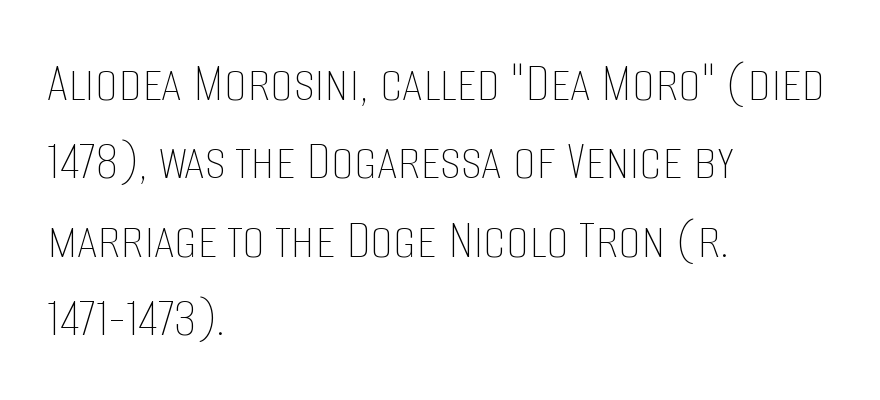
Q: Is the text bold? A: No.
Q: Is the text italic (slanted)? A: No, it is upright.
Q: Is the text underlined? A: No.
Q: How is the paragraph aligned? A: Left-aligned.
Q: Is the spacing between letters normal or unusually wide? A: Normal.
Q: Is the spacing between lines tight, normal or loose? A: Normal.
Q: Width (condensed, normal, or wide)? A: Condensed.
Q: Stroke contrast? A: Low.
Q: x-height? A: Large.
Q: Monospaced? A: No.
